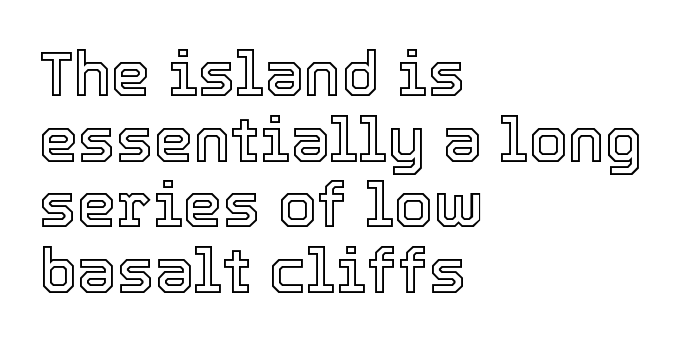
The letters advance in unequal steps, a hallmark of proportional type. Honestly, there is no underline to notice here at all. Successive baselines arrive quickly, one right under another. In CSS terms this would be text-align: left. No extra tracking has been applied to these lines. It's the straight-up-and-down kind of type.
